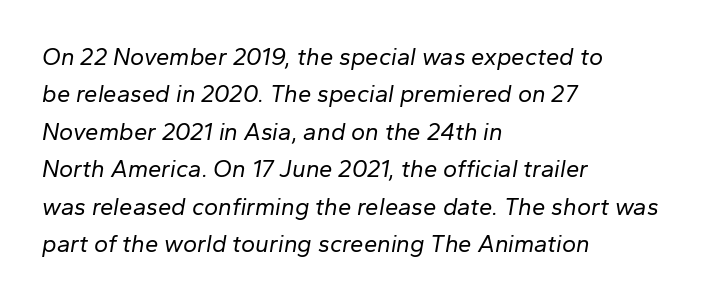
The image shows 24 px text type, italic (leaning right); set left-aligned, normal line spacing (1.56x), normal letter spacing, not underlined.
